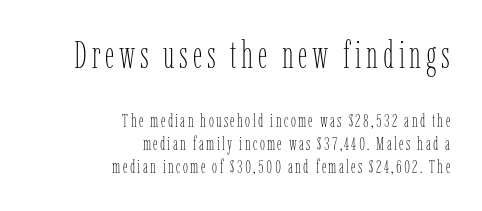
{"italic": "no", "bold": "no", "weight": "thin", "width": "condensed", "stroke_contrast": "low", "x_height": "medium", "monospaced": "no", "underline": "no", "align": "right", "line_spacing": "normal", "line_spacing_ratio": 1.28, "larger_block": "first", "size_ratio": 2.06, "glyph_px": 37}
